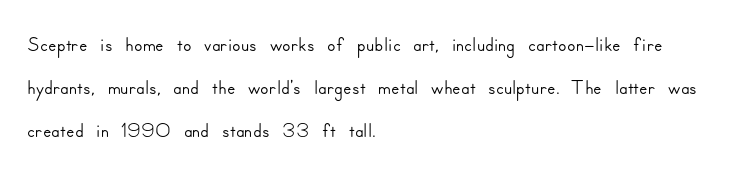
The image shows 31 px sans-serif type, upright; set left-aligned, normal line spacing (1.38x), normal letter spacing, not underlined; low stroke contrast and a small x-height.
